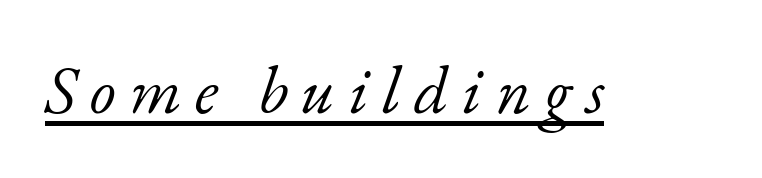
The image shows 67 px light serif type, italic (leaning right); set unusually wide letter spacing (+0.2 em), underlined; low stroke contrast and a small x-height.
